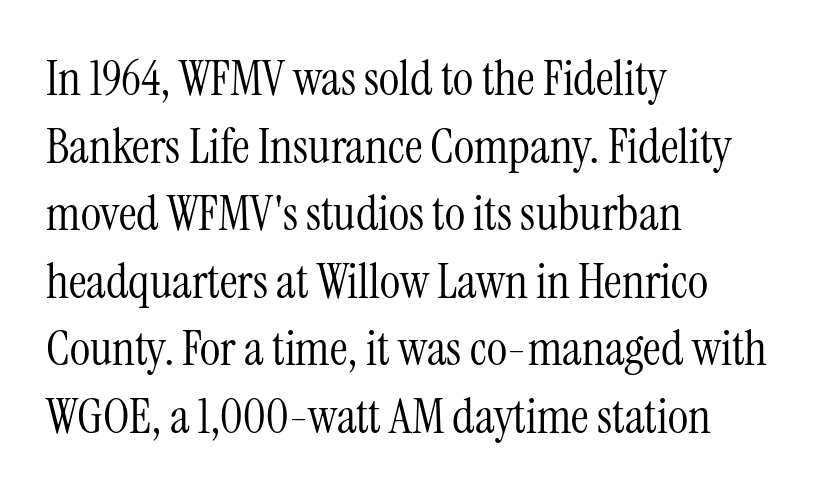
Q: Is the text bold? A: No.
Q: Is the text italic (slanted)? A: No, it is upright.
Q: Is the typeface a serif or a sans-serif typeface? A: Serif.
Q: Is the text underlined? A: No.
Q: How is the paragraph aligned? A: Left-aligned.
Q: Is the spacing between letters normal or unusually wide? A: Normal.
Q: Is the spacing between lines tight, normal or loose? A: Normal.
Q: Width (condensed, normal, or wide)? A: Condensed.
Q: Stroke contrast? A: Medium.
Q: x-height? A: Medium.
Q: Monospaced? A: No.
